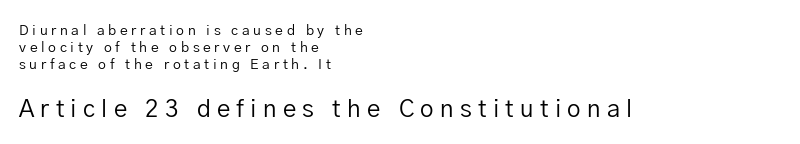
Q: Is the text bold? A: No.
Q: Is the text italic (slanted)? A: No, it is upright.
Q: Is the text underlined? A: No.
Q: How is the paragraph aligned? A: Left-aligned.
Q: Is the spacing between letters normal or unusually wide? A: Unusually wide.
Q: Which block of text is set in a larger size, the first (top) or the second (bottom)? A: The second (bottom) one.
